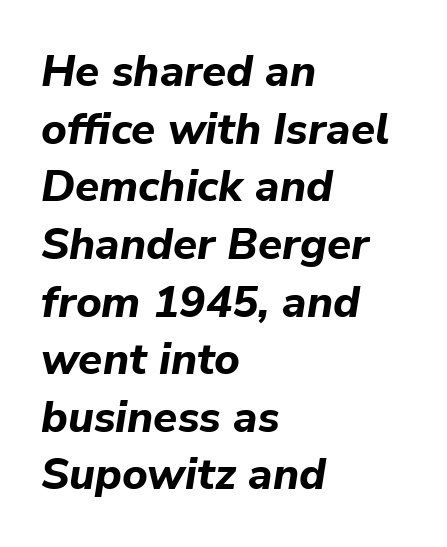
Q: Is the text bold? A: Yes.
Q: Is the text italic (slanted)? A: Yes, it leans right by about 9 degrees.
Q: Is the text underlined? A: No.
Q: How is the paragraph aligned? A: Left-aligned.
Q: Is the spacing between letters normal or unusually wide? A: Normal.
Q: Is the spacing between lines tight, normal or loose? A: Normal.
Q: Width (condensed, normal, or wide)? A: Normal.
Q: Stroke contrast? A: Low.
Q: x-height? A: Medium.
Q: Monospaced? A: No.
